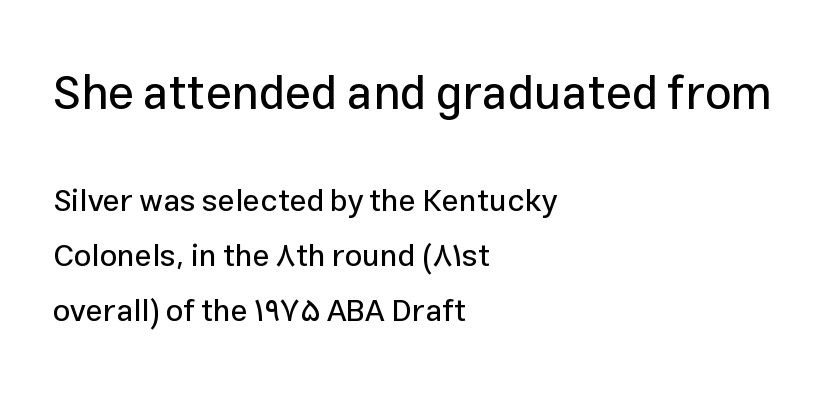
{"serif": "no", "italic": "no", "width": "normal", "stroke_contrast": "low", "x_height": "medium", "monospaced": "no", "underline": "no", "align": "left", "line_spacing_ratio": 1.77, "letter_spacing": "normal", "letter_spacing_em": 0.0, "larger_block": "first", "size_ratio": 1.52, "glyph_px": 47}
